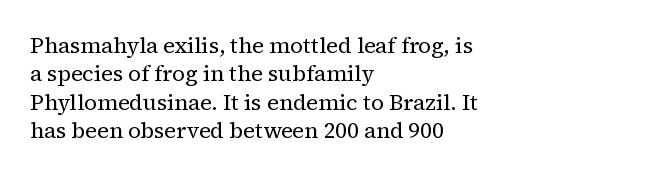
The image shows 22 px text type, upright; set left-aligned, normal line spacing (1.29x), normal letter spacing, not underlined.
